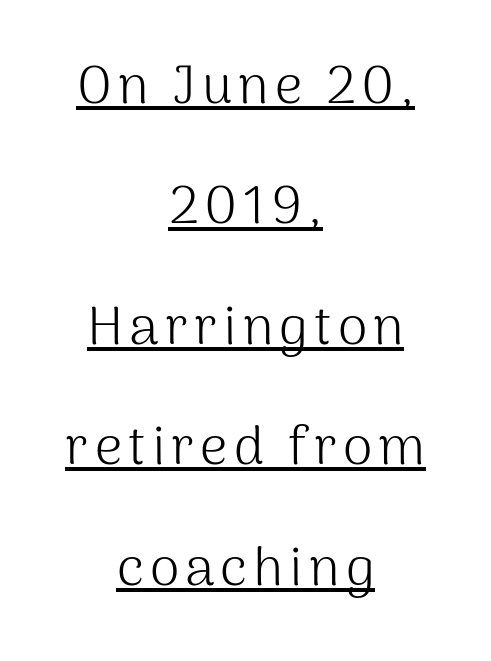
Is the type heavy? It reads as light-to-regular instead. The sample's only ornament is a line tracing under the words. Here the designer chose a conventional face with non-uniform glyph widths. A sans-serif font was chosen for this passage. Every row of glyphs is offset so its center matches the block's center.
